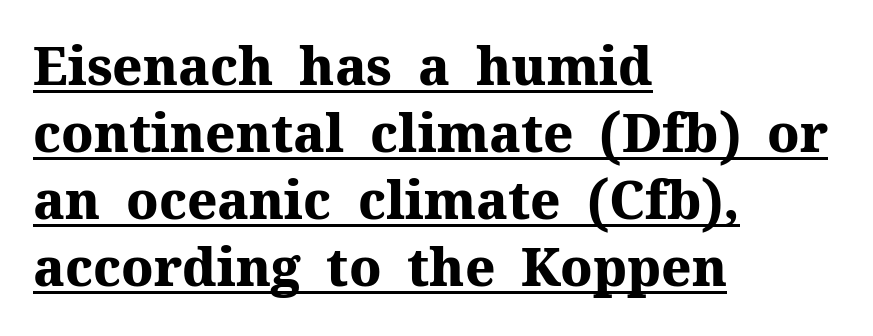
The image shows 52 px heavy serif type, upright; set left-aligned, normal line spacing (1.29x), normal letter spacing, underlined; medium stroke contrast and a medium x-height.
